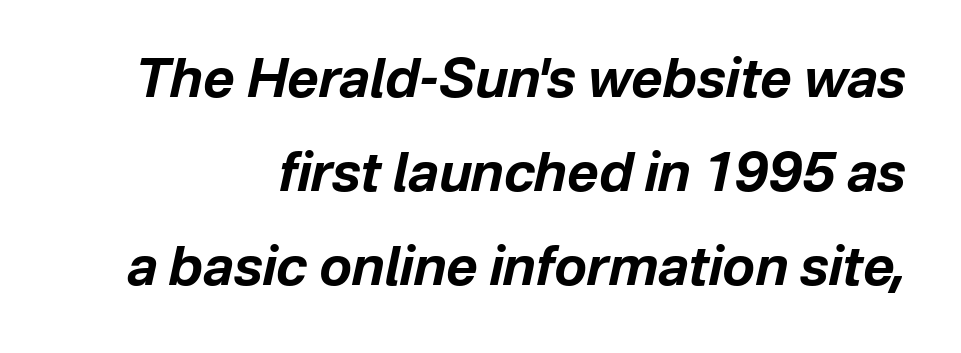
Q: Is the text bold? A: Yes.
Q: Is the text italic (slanted)? A: Yes, it leans right by about 12 degrees.
Q: Is the text underlined? A: No.
Q: How is the paragraph aligned? A: Right-aligned.
Q: Is the spacing between letters normal or unusually wide? A: Normal.
Q: Width (condensed, normal, or wide)? A: Normal.
Q: Stroke contrast? A: Low.
Q: x-height? A: Medium.
Q: Monospaced? A: No.
